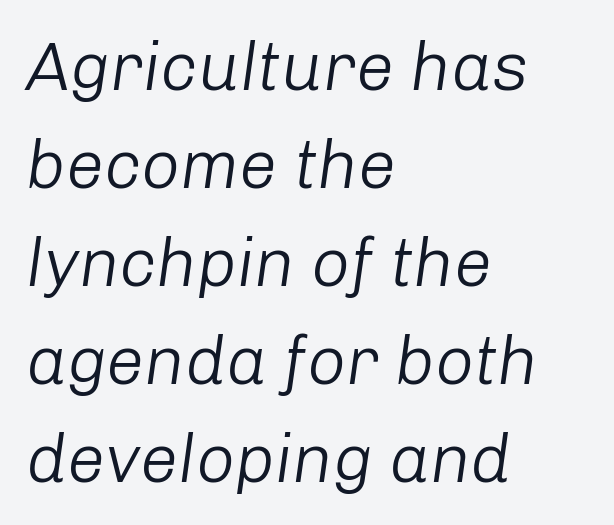
{"italic": "yes", "lean": "right", "slant_degrees": 8, "bold": "no", "weight": "light", "width": "normal", "stroke_contrast": "low", "x_height": "medium", "monospaced": "no", "underline": "no", "align": "left", "line_spacing": "normal", "line_spacing_ratio": 1.44, "letter_spacing": "normal", "letter_spacing_em": 0.0, "glyph_px": 68}
